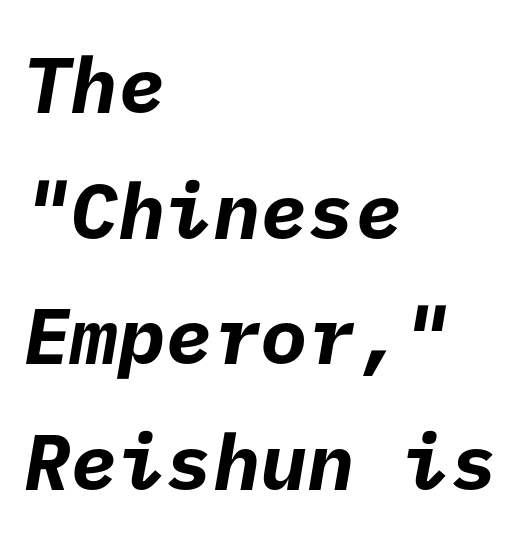
{"serif": "no", "bold": "yes", "weight": "bold", "width": "normal", "stroke_contrast": "low", "x_height": "medium", "underline": "no", "align": "left", "line_spacing": "normal", "line_spacing_ratio": 1.59, "letter_spacing": "normal", "letter_spacing_em": 0.0, "glyph_px": 79}
